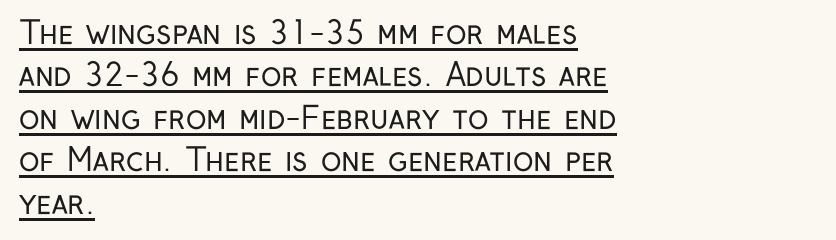
{"serif": "no", "italic": "no", "bold": "no", "weight": "regular", "width": "condensed", "stroke_contrast": "low", "x_height": "medium", "monospaced": "no", "underline": "yes", "align": "left", "line_spacing": "normal", "line_spacing_ratio": 1.37, "letter_spacing": "normal", "letter_spacing_em": 0.0, "glyph_px": 31}
